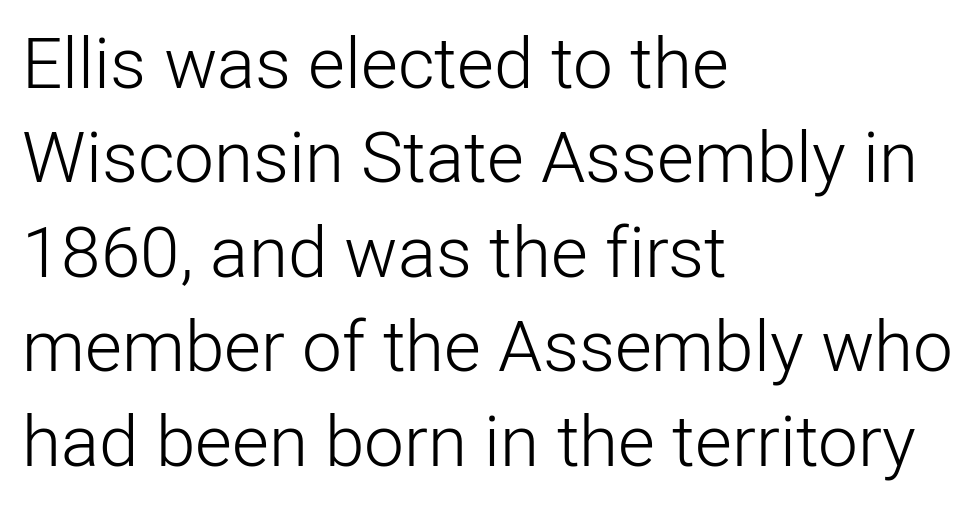
The image shows 71 px light sans-serif type, upright; set left-aligned, normal line spacing (1.33x), normal letter spacing, not underlined; low stroke contrast and a medium x-height.
